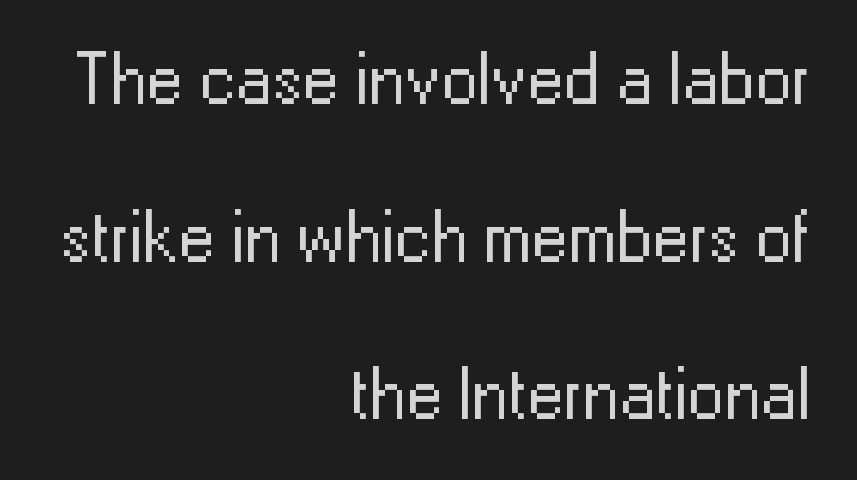
{"serif": "no", "italic": "no", "bold": "no", "weight": "regular", "width": "normal", "stroke_contrast": "low", "x_height": "medium", "monospaced": "no", "underline": "no", "align": "right", "line_spacing": "loose", "line_spacing_ratio": 2.16, "letter_spacing": "normal", "letter_spacing_em": 0.0, "glyph_px": 73}
